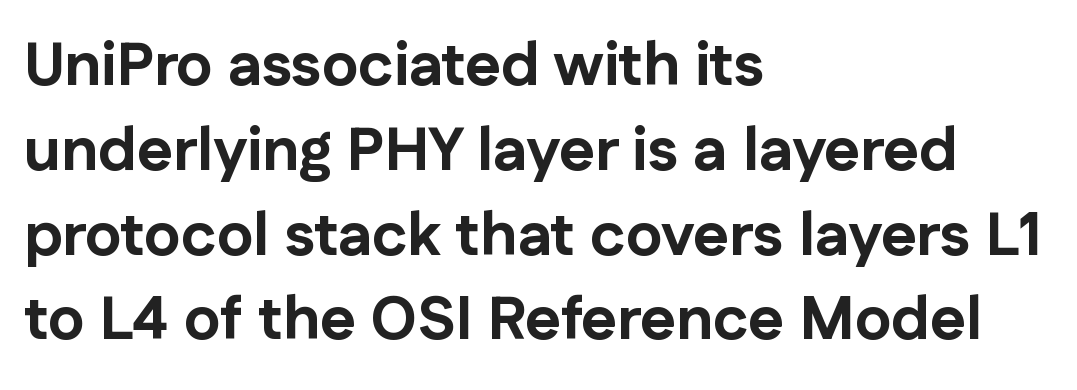
Q: Is the text bold? A: Yes.
Q: Is the text italic (slanted)? A: No, it is upright.
Q: Is the typeface a serif or a sans-serif typeface? A: Sans-serif.
Q: Is the text underlined? A: No.
Q: How is the paragraph aligned? A: Left-aligned.
Q: Is the spacing between letters normal or unusually wide? A: Normal.
Q: Is the spacing between lines tight, normal or loose? A: Normal.
Q: Width (condensed, normal, or wide)? A: Normal.
Q: Stroke contrast? A: Low.
Q: x-height? A: Medium.
Q: Monospaced? A: No.
